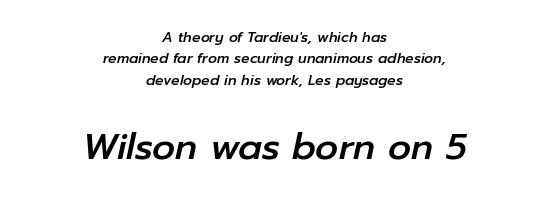
This layout puts the modest block above and the oversized block below. Think of a printed novel: that variable character pitch is what you see here. Slant detected: the letters are inclined. Is there much room between lines? A standard amount, neither cramped nor airy. Anything drawn beneath the words? Only blank space. Every row of glyphs is offset so its center matches the block's center.
